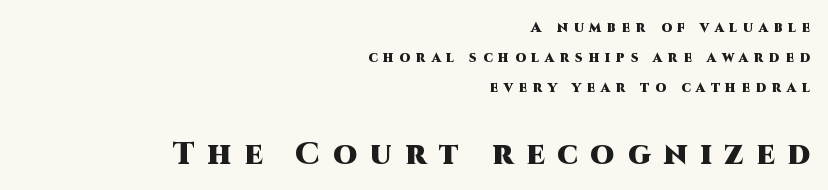
The image shows 31 px heavy sans-serif type, upright; set right-aligned, loose line spacing (2.15x), unusually wide letter spacing (+0.42 em), not underlined; the second (bottom) block is 2.21x larger; high stroke contrast and a large x-height.
